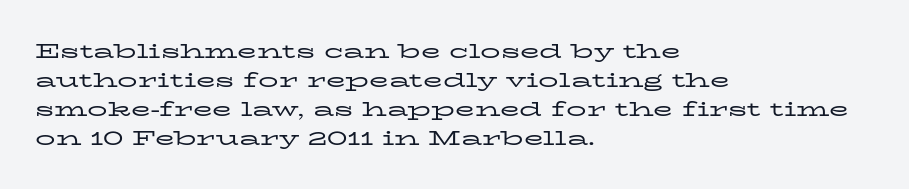
The image shows 20 px text type, upright; set left-aligned, normal line spacing (1.45x), normal letter spacing, not underlined.
